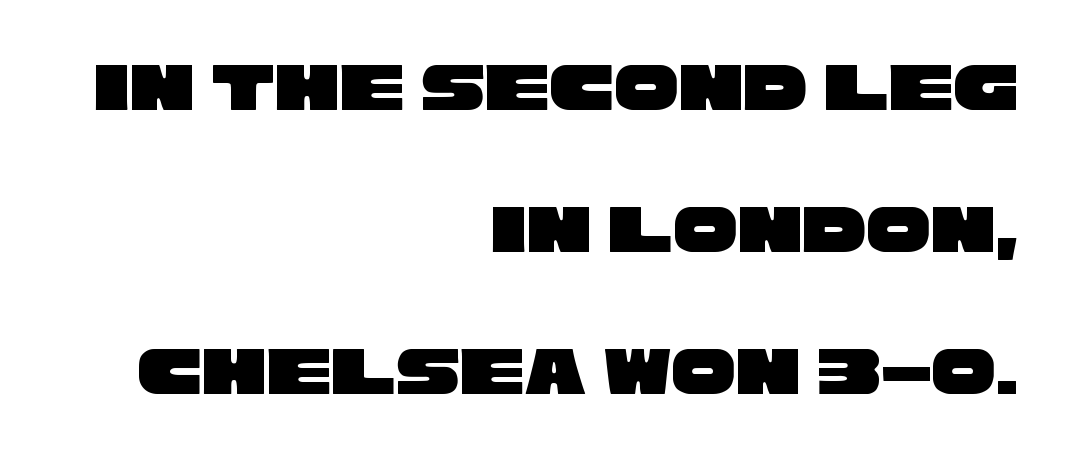
Q: Is the typeface a serif or a sans-serif typeface? A: Sans-serif.
Q: Is the text underlined? A: No.
Q: How is the paragraph aligned? A: Right-aligned.
Q: Is the spacing between letters normal or unusually wide? A: Normal.
Q: Is the spacing between lines tight, normal or loose? A: Loose.
Q: Width (condensed, normal, or wide)? A: Wide.
Q: Stroke contrast? A: Low.
Q: x-height? A: Large.
Q: Monospaced? A: No.
